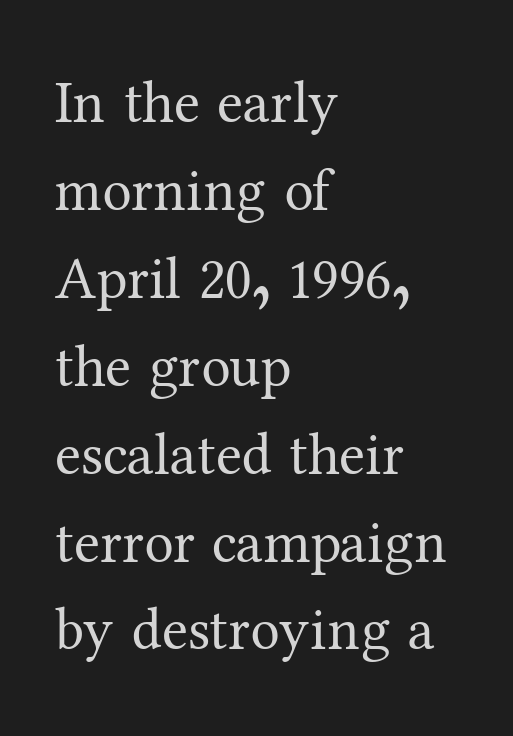
The image shows 59 px regular-weight serif type, upright; set left-aligned, normal line spacing (1.49x), normal letter spacing, not underlined; medium stroke contrast and a medium x-height.
